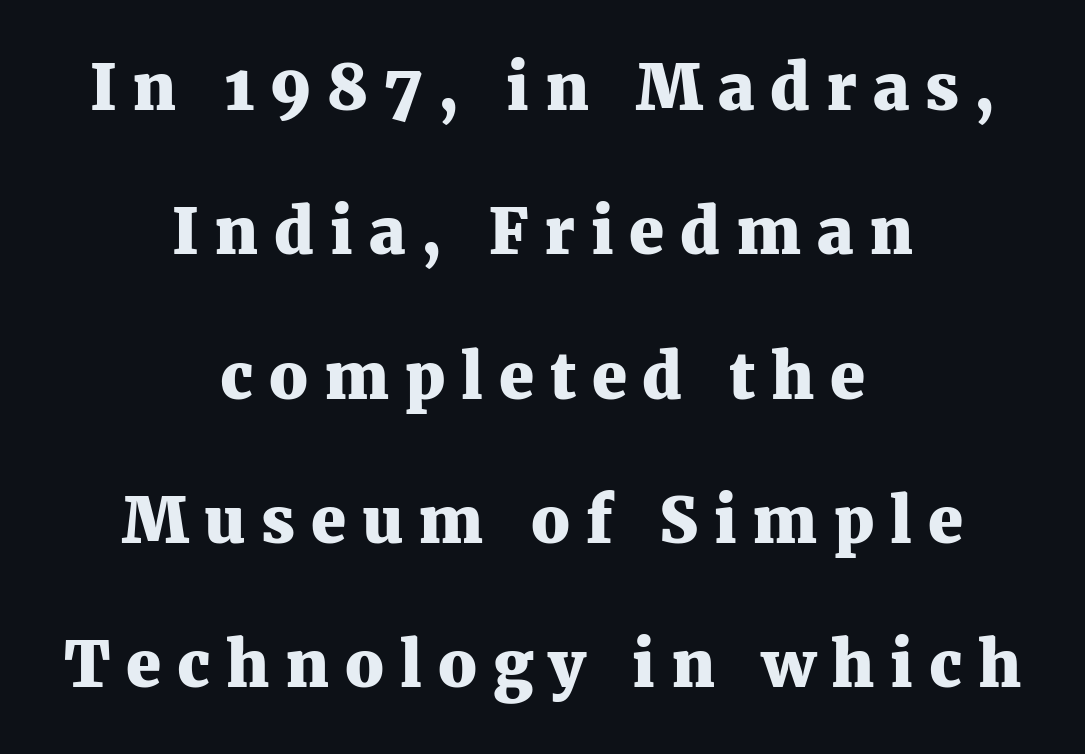
Q: Is the text bold? A: Yes.
Q: Is the text italic (slanted)? A: No, it is upright.
Q: Is the typeface a serif or a sans-serif typeface? A: Serif.
Q: Is the text underlined? A: No.
Q: How is the paragraph aligned? A: Centered.
Q: Is the spacing between letters normal or unusually wide? A: Unusually wide.
Q: Is the spacing between lines tight, normal or loose? A: Loose.
Q: Width (condensed, normal, or wide)? A: Normal.
Q: Stroke contrast? A: Medium.
Q: x-height? A: Medium.
Q: Monospaced? A: No.
